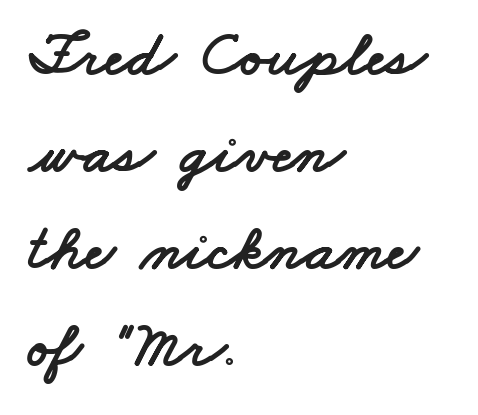
Look at the bottom of the vertical strokes: they stop flat, with no serifs. The setting favours the left margin, as ordinary paragraphs usually do. These lines keep a tight, regular rhythm from letter to letter. Is this a fixed-width face? No — the glyphs have proportional, varying widths.
